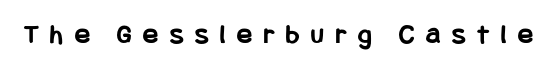
The image shows 28 px bold, condensed sans-serif type, upright; set unusually wide letter spacing (+0.42 em), not underlined; low stroke contrast and a large x-height.
